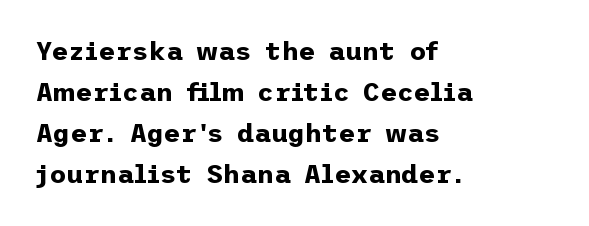
Standard letterfit; no display-style spreading of the glyphs. Compared with typical paragraphs, the rows here are spaced about the same. A bare baseline throughout the passage. Every stem runs plumb, perpendicular to the baseline. The typesetter chose a ragged-right arrangement here. The font is running at its bold setting.
